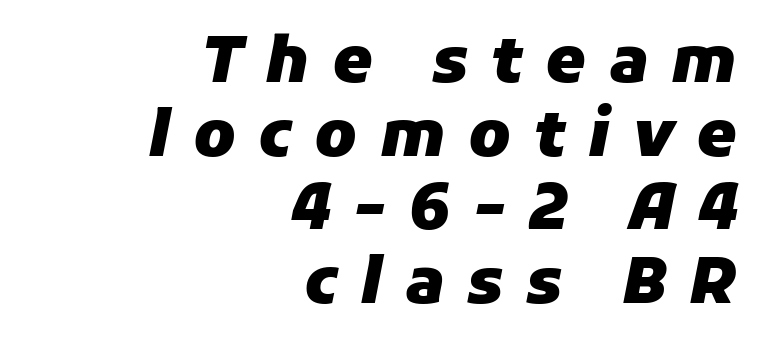
The image shows 64 px heavy type, italic (leaning right); set right-aligned, tight line spacing (1.15x), unusually wide letter spacing (+0.35 em), not underlined; low stroke contrast and a medium x-height.
